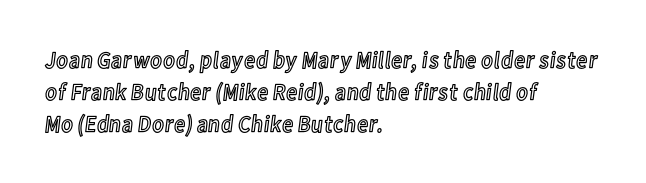
Q: Is the text italic (slanted)? A: Yes.
Q: Is the text underlined? A: No.
Q: How is the paragraph aligned? A: Left-aligned.
Q: Is the spacing between letters normal or unusually wide? A: Normal.
Q: Is the spacing between lines tight, normal or loose? A: Normal.
